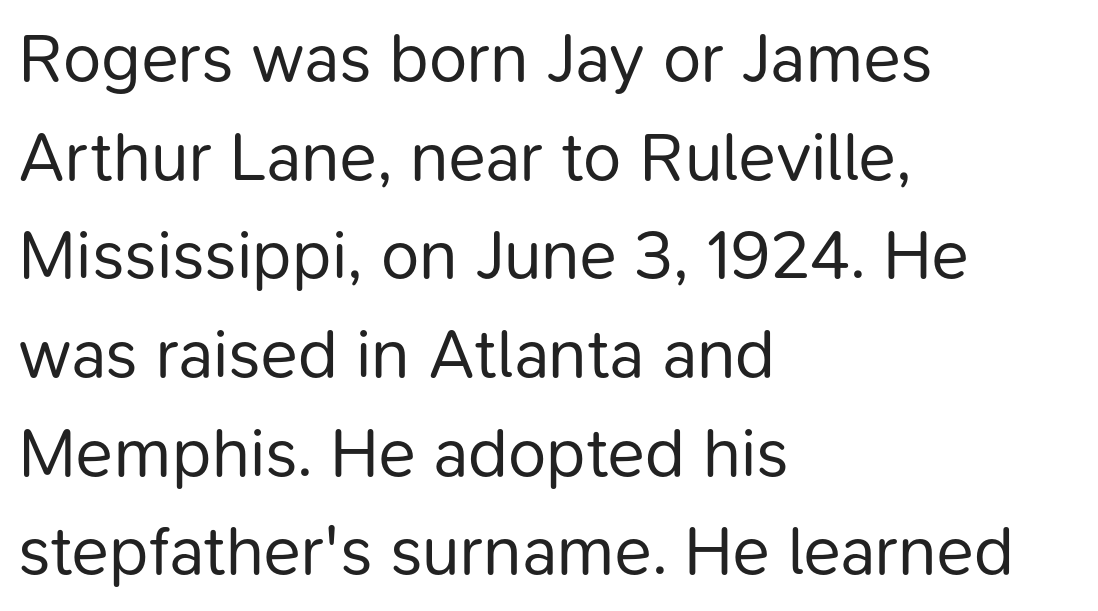
Vertically, the passage feels balanced, rows spaced as you'd expect. This sample has the flowing, uneven cadence of proportional lettering. Heaviness? Minimal to ordinary, like unemphasized prose. A sans-serif font was chosen for this passage. All the whitespace from short lines collects on the right.
